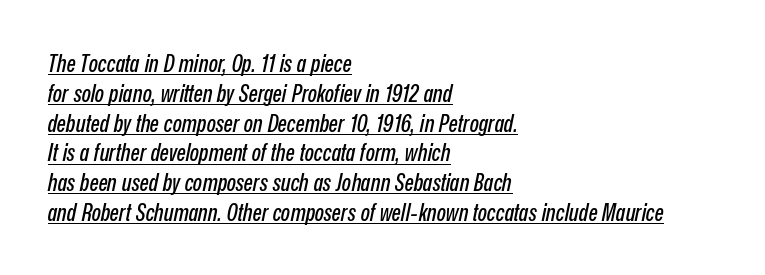
{"italic": "yes", "lean": "right", "slant_degrees": 12, "underline": "yes", "align": "left", "line_spacing_ratio": 1.24, "letter_spacing": "normal", "letter_spacing_em": 0.0, "glyph_px": 24}
